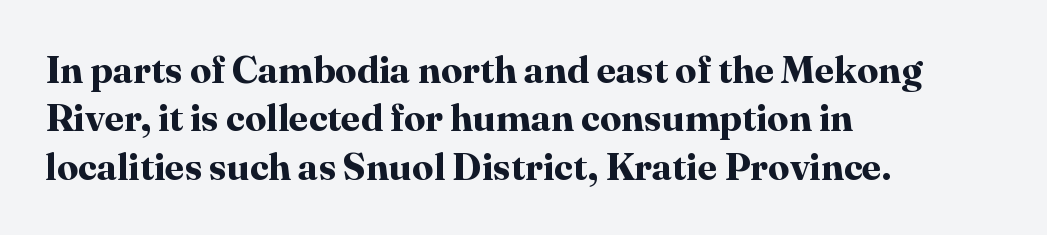
Q: Is the text bold? A: Yes.
Q: Is the text italic (slanted)? A: No, it is upright.
Q: Is the typeface a serif or a sans-serif typeface? A: Serif.
Q: Is the text underlined? A: No.
Q: How is the paragraph aligned? A: Left-aligned.
Q: Is the spacing between letters normal or unusually wide? A: Normal.
Q: Is the spacing between lines tight, normal or loose? A: Normal.
Q: Width (condensed, normal, or wide)? A: Normal.
Q: Stroke contrast? A: High.
Q: x-height? A: Medium.
Q: Monospaced? A: No.
